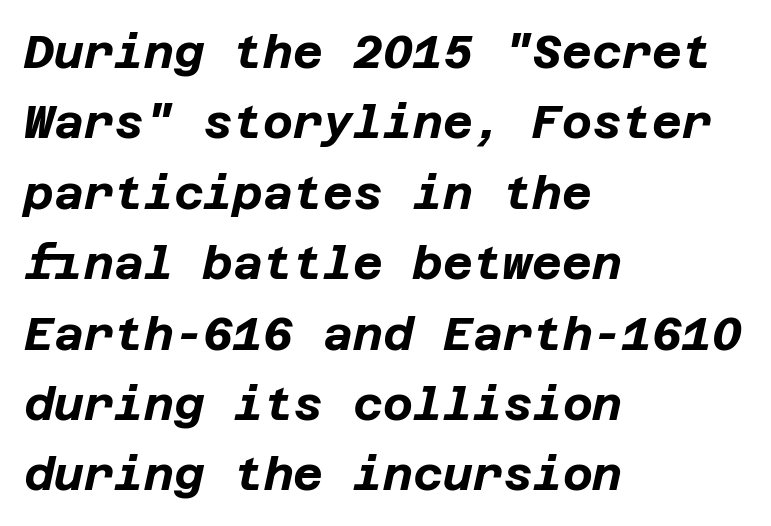
Italic? Definitely — the glyphs are oblique. Does the copy run flush right? No — it runs flush left. The passage shown is emphatically bold. The gap between lines stays unmarked. Nothing unusual about the tracking: characters are spaced as the font intends.
